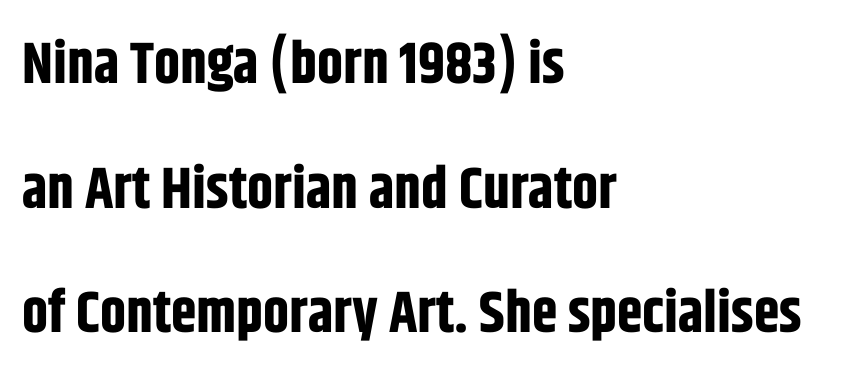
Q: Is the text bold? A: Yes.
Q: Is the text italic (slanted)? A: No, it is upright.
Q: Is the typeface a serif or a sans-serif typeface? A: Sans-serif.
Q: Is the text underlined? A: No.
Q: How is the paragraph aligned? A: Left-aligned.
Q: Is the spacing between letters normal or unusually wide? A: Normal.
Q: Is the spacing between lines tight, normal or loose? A: Loose.
Q: Width (condensed, normal, or wide)? A: Condensed.
Q: Stroke contrast? A: Low.
Q: x-height? A: Large.
Q: Monospaced? A: No.
